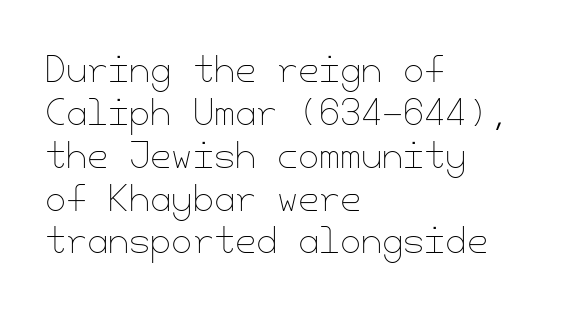
{"italic": "no", "bold": "no", "weight": "thin", "width": "normal", "stroke_contrast": "low", "x_height": "small", "underline": "no", "align": "left", "line_spacing": "normal", "line_spacing_ratio": 1.26, "letter_spacing": "normal", "letter_spacing_em": 0.0, "glyph_px": 34}
